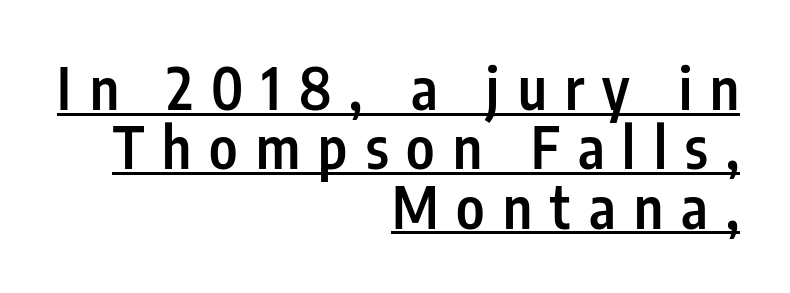
{"serif": "no", "italic": "no", "bold": "semi", "weight": "semibold", "width": "condensed", "stroke_contrast": "low", "x_height": "medium", "monospaced": "no", "underline": "yes", "align": "right", "line_spacing": "tight", "line_spacing_ratio": 1.04, "letter_spacing": "wide", "letter_spacing_em": 0.32, "glyph_px": 57}
